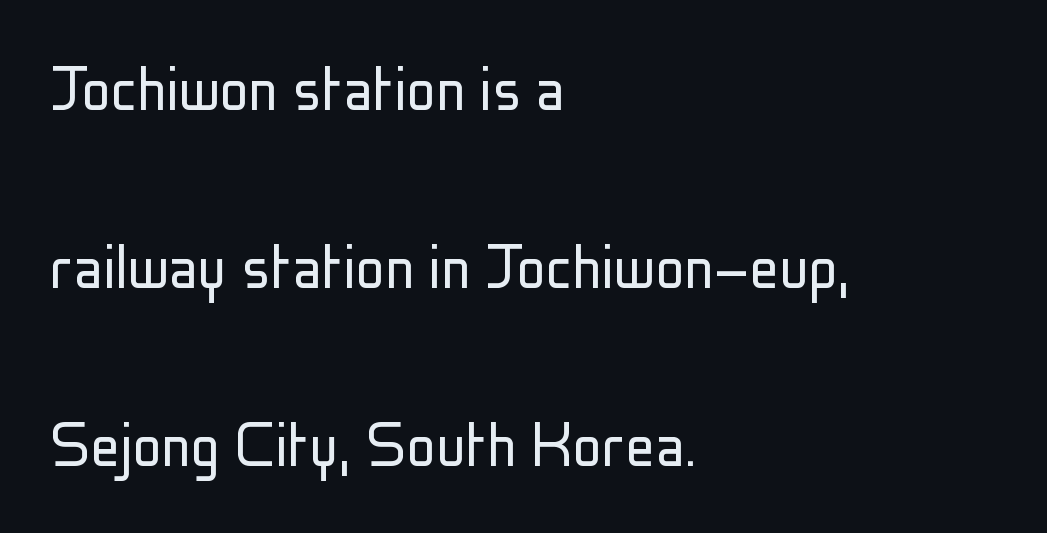
The image shows 73 px light, condensed sans-serif type, upright; set left-aligned, loose line spacing (2.44x), normal letter spacing, not underlined; low stroke contrast and a medium x-height.
